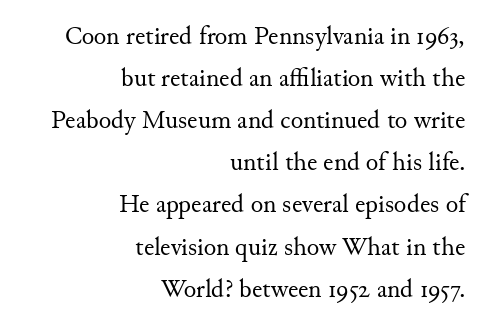
Vertically, the passage feels balanced, rows spaced as you'd expect. Descender tails drop into unmarked territory. The typesetter chose a ragged-left arrangement here. Look at the tracking — it's just the regular setting, nothing added. No heavy texture on the line: the type isn't bold. The lettering stays uniformly vertical, giving the passage a roman look.
